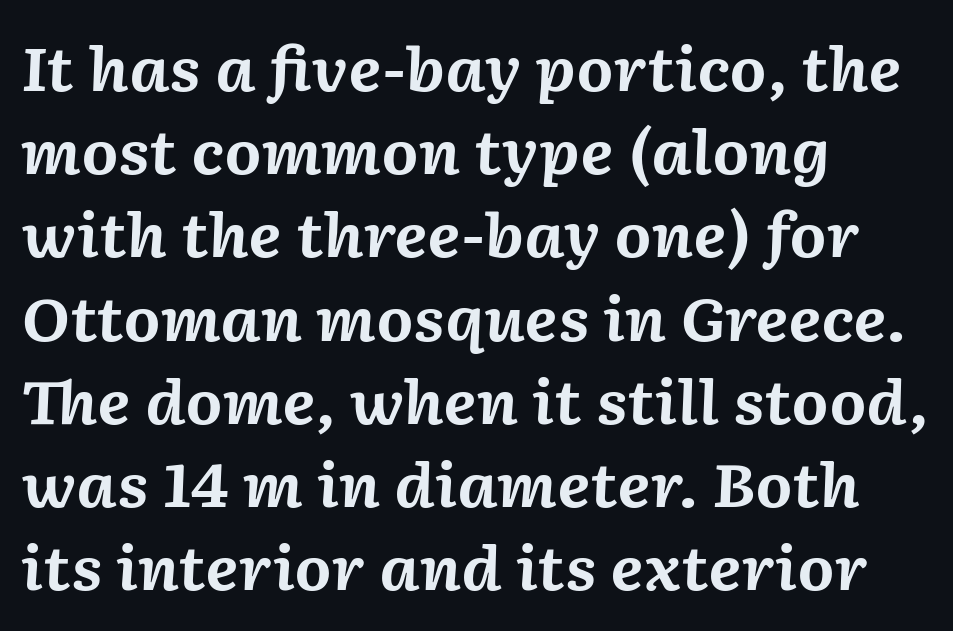
The image shows 59 px bold type, italic (leaning right); set left-aligned, normal line spacing (1.41x), normal letter spacing, not underlined; medium stroke contrast and a medium x-height.
